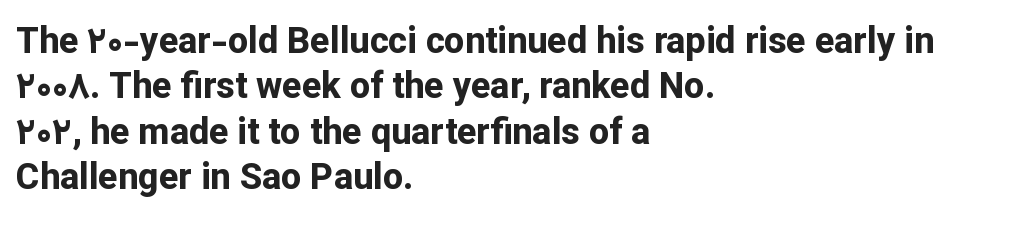
Q: Is the text bold? A: Yes.
Q: Is the text italic (slanted)? A: No, it is upright.
Q: Is the typeface a serif or a sans-serif typeface? A: Sans-serif.
Q: Is the text underlined? A: No.
Q: How is the paragraph aligned? A: Left-aligned.
Q: Is the spacing between letters normal or unusually wide? A: Normal.
Q: Is the spacing between lines tight, normal or loose? A: Normal.
Q: Width (condensed, normal, or wide)? A: Normal.
Q: Stroke contrast? A: Low.
Q: x-height? A: Medium.
Q: Monospaced? A: No.
